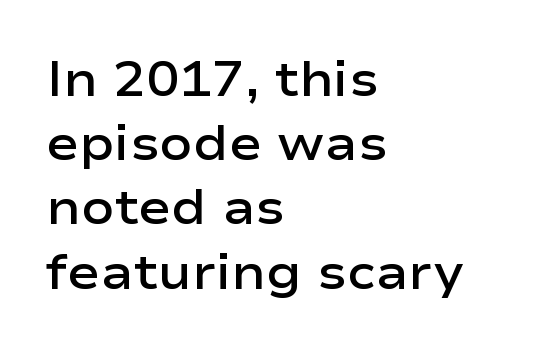
{"serif": "no", "italic": "no", "bold": "semi", "weight": "semibold", "width": "wide", "stroke_contrast": "low", "x_height": "medium", "monospaced": "no", "underline": "no", "align": "left", "line_spacing": "normal", "line_spacing_ratio": 1.31, "letter_spacing": "normal", "letter_spacing_em": 0.0, "glyph_px": 49}
